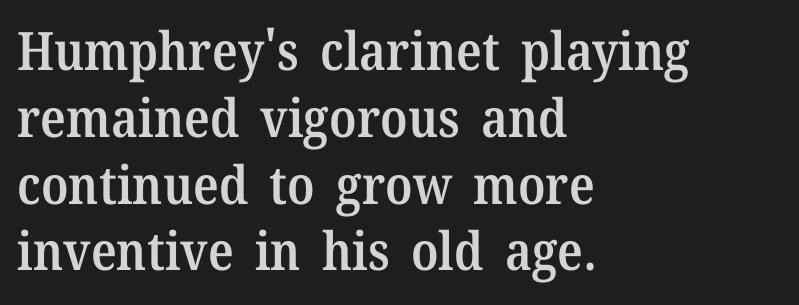
Q: Is the text bold? A: Semi-bold.
Q: Is the text italic (slanted)? A: No, it is upright.
Q: Is the typeface a serif or a sans-serif typeface? A: Serif.
Q: Is the text underlined? A: No.
Q: How is the paragraph aligned? A: Left-aligned.
Q: Is the spacing between letters normal or unusually wide? A: Normal.
Q: Is the spacing between lines tight, normal or loose? A: Normal.
Q: Width (condensed, normal, or wide)? A: Normal.
Q: Stroke contrast? A: Medium.
Q: x-height? A: Medium.
Q: Monospaced? A: No.
